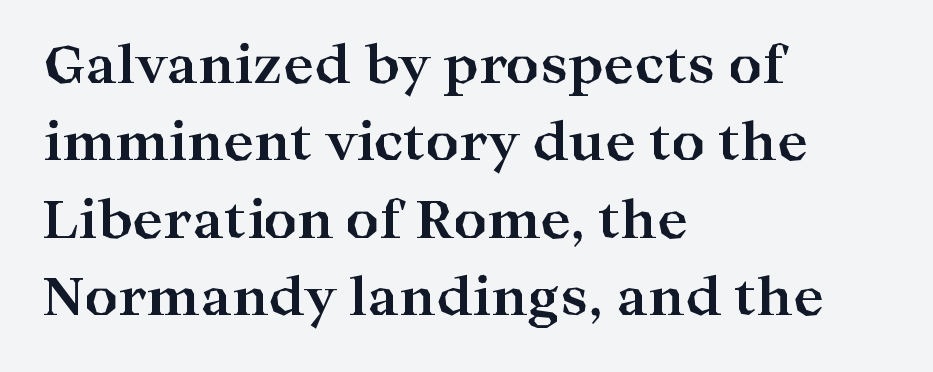
The image shows 52 px bold, wide serif type, upright; set left-aligned, normal line spacing (1.49x), normal letter spacing, not underlined; high stroke contrast and a medium x-height.
